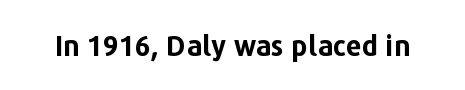
{"serif": "no", "italic": "no", "bold": "yes", "weight": "bold", "width": "normal", "stroke_contrast": "low", "x_height": "medium", "monospaced": "no", "underline": "no", "letter_spacing": "normal", "letter_spacing_em": 0.0, "glyph_px": 28}
